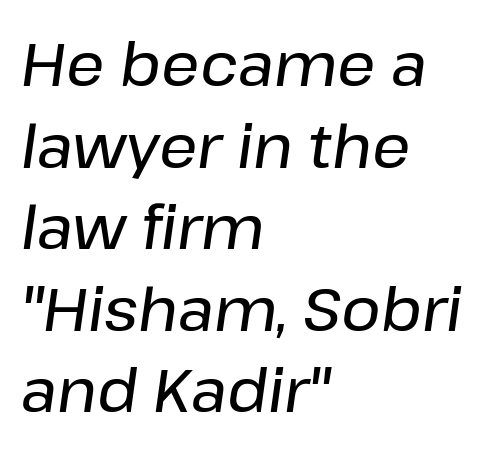
The image shows 60 px text type, italic (leaning right); set left-aligned, normal line spacing (1.36x), normal letter spacing, not underlined; low stroke contrast and a medium x-height.
